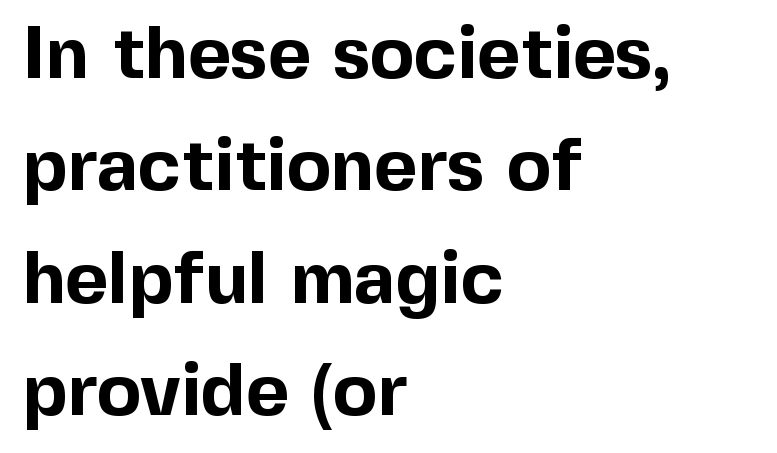
The image shows 74 px bold sans-serif type, upright; set left-aligned, normal line spacing (1.52x), normal letter spacing, not underlined; a medium x-height.
